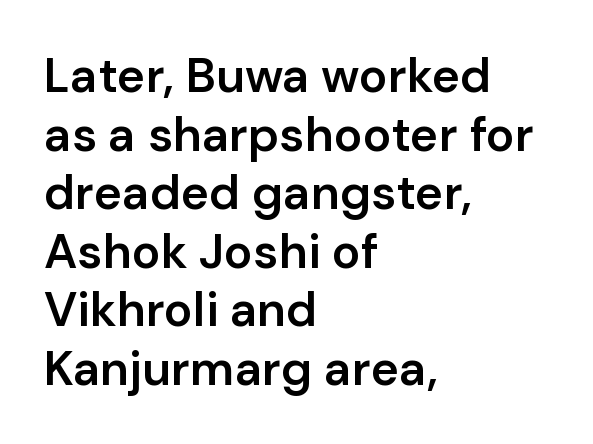
{"serif": "no", "italic": "no", "bold": "semi", "weight": "semibold", "width": "normal", "stroke_contrast": "low", "x_height": "medium", "monospaced": "no", "underline": "no", "align": "left", "line_spacing_ratio": 1.22, "letter_spacing": "normal", "letter_spacing_em": 0.0, "glyph_px": 48}
